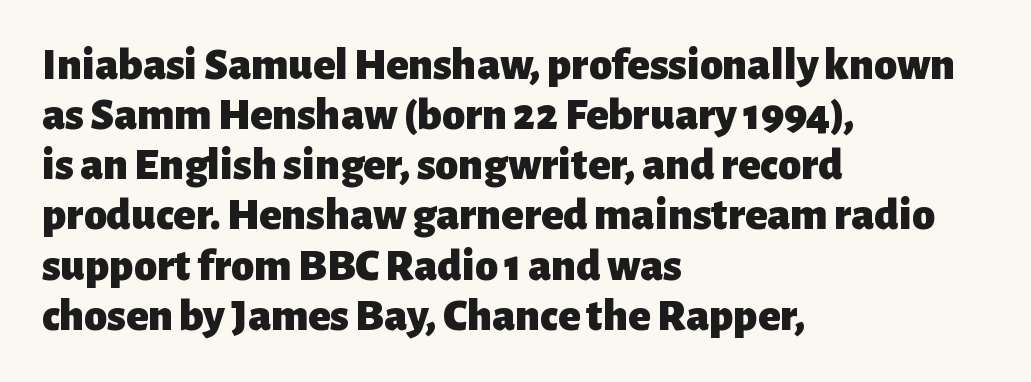
{"serif": "no", "italic": "no", "bold": "yes", "weight": "heavy", "width": "normal", "stroke_contrast": "low", "x_height": "medium", "monospaced": "no", "underline": "no", "align": "left", "line_spacing": "tight", "line_spacing_ratio": 1.09, "letter_spacing": "normal", "letter_spacing_em": 0.0, "glyph_px": 46}
